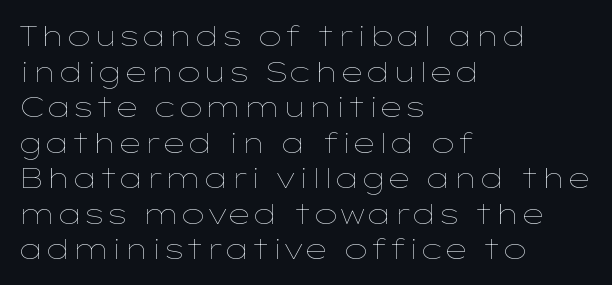
The image shows 28 px thin, wide type, upright; set left-aligned, normal line spacing (1.27x), normal letter spacing, not underlined; low stroke contrast and a medium x-height.
